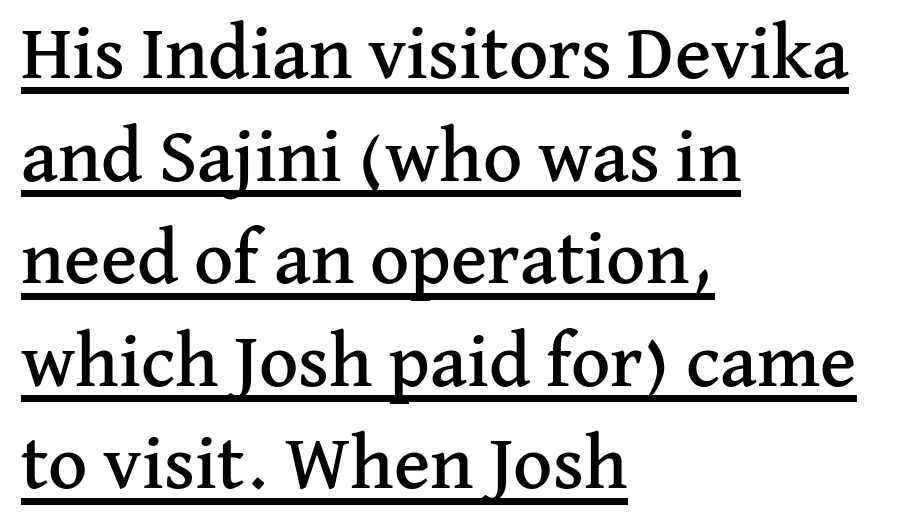
Q: Is the text italic (slanted)? A: No, it is upright.
Q: Is the typeface a serif or a sans-serif typeface? A: Serif.
Q: Is the text underlined? A: Yes.
Q: How is the paragraph aligned? A: Left-aligned.
Q: Is the spacing between letters normal or unusually wide? A: Normal.
Q: Is the spacing between lines tight, normal or loose? A: Normal.
Q: Width (condensed, normal, or wide)? A: Normal.
Q: Stroke contrast? A: Medium.
Q: x-height? A: Medium.
Q: Monospaced? A: No.
